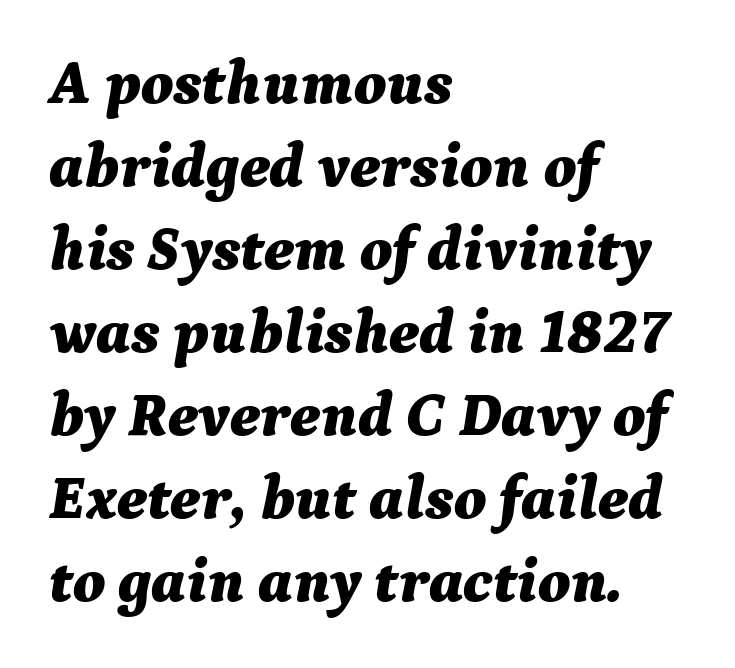
The image shows 62 px bold type, italic (leaning right); set left-aligned, normal line spacing (1.34x), normal letter spacing, not underlined; medium stroke contrast and a medium x-height.
